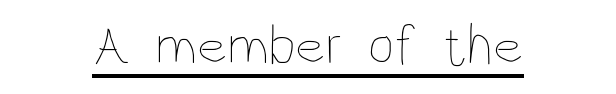
{"italic": "no", "bold": "no", "weight": "thin", "width": "condensed", "stroke_contrast": "low", "x_height": "large", "monospaced": "no", "underline": "yes", "align": "center", "letter_spacing": "normal", "letter_spacing_em": 0.0, "glyph_px": 57}
